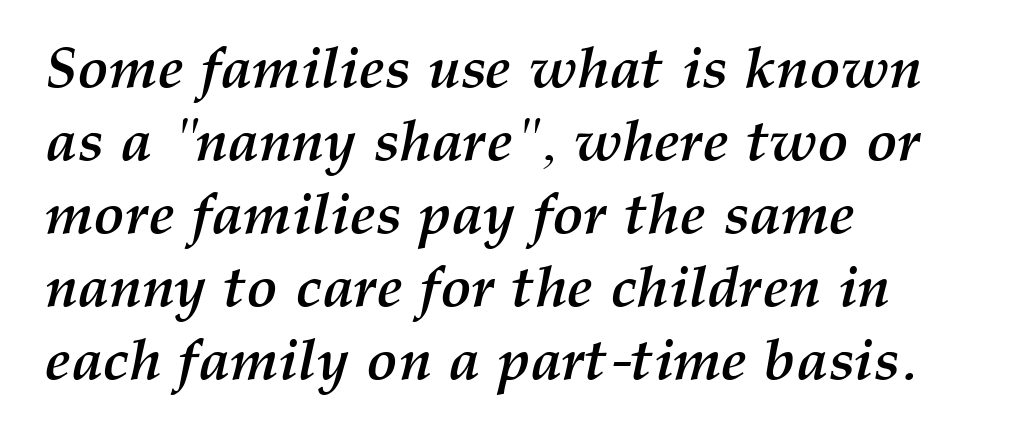
Q: Is the text bold? A: Yes.
Q: Is the text italic (slanted)? A: Yes, it leans right by about 12 degrees.
Q: Is the text underlined? A: No.
Q: How is the paragraph aligned? A: Left-aligned.
Q: Is the spacing between letters normal or unusually wide? A: Normal.
Q: Is the spacing between lines tight, normal or loose? A: Normal.
Q: Width (condensed, normal, or wide)? A: Normal.
Q: Stroke contrast? A: Medium.
Q: x-height? A: Medium.
Q: Monospaced? A: No.
